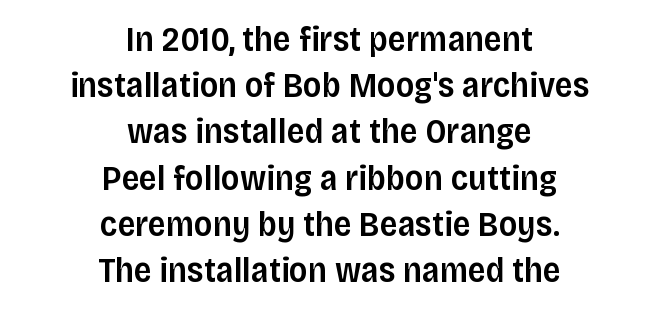
The image shows 35 px semibold sans-serif type, upright; set centered, normal line spacing (1.32x), normal letter spacing, not underlined; low stroke contrast and a large x-height.
